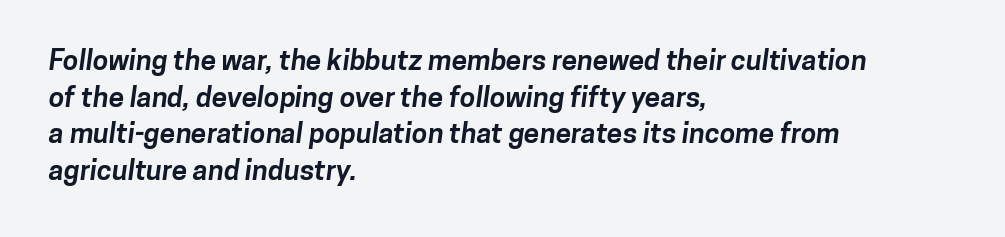
Character widths vary here, with narrow letters taking less room than wide ones. No extra tracking has been applied to these lines. Normally led — the rows are evenly, conventionally spaced. Grotesque or geometric, the face here clearly has no serifs. The strip under each line holds only bare page. Typographic density is high because the face is bold.
